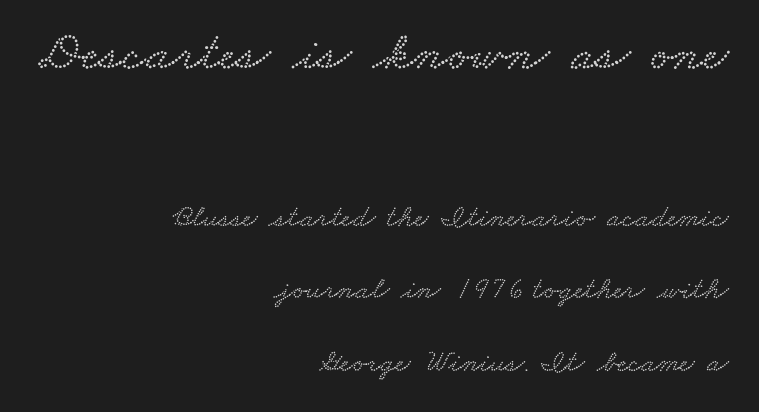
This sample trades compactness for vertical openness between lines. Typeset ragged left — the right edge is the straight one. The upper block of text is set noticeably larger than the block beneath it. A typesetter would call this proportional, since set widths differ per character. Clear beneath every line of the passage.
